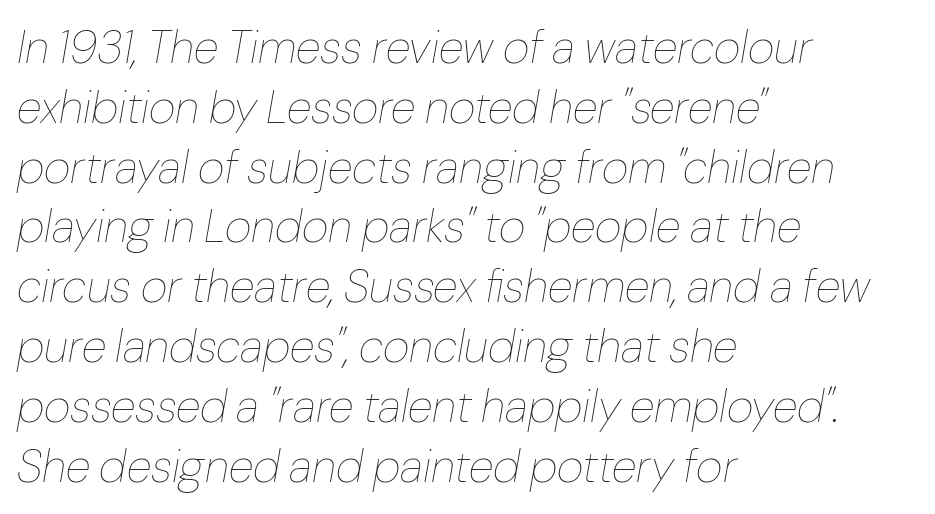
{"italic": "yes", "lean": "right", "slant_degrees": 10, "bold": "no", "weight": "thin", "width": "normal", "stroke_contrast": "low", "x_height": "medium", "monospaced": "no", "underline": "no", "align": "left", "line_spacing": "normal", "line_spacing_ratio": 1.3, "letter_spacing": "normal", "letter_spacing_em": 0.0, "glyph_px": 46}
